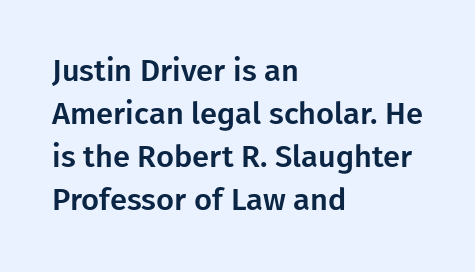
The image shows 31 px sans-serif type, upright; set left-aligned, normal line spacing (1.39x), normal letter spacing, not underlined; low stroke contrast and a medium x-height.
